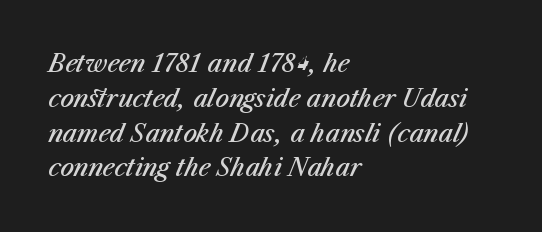
Q: Is the text bold? A: Semi-bold.
Q: Is the text italic (slanted)? A: Yes, it leans right by about 23 degrees.
Q: Is the text underlined? A: No.
Q: How is the paragraph aligned? A: Left-aligned.
Q: Is the spacing between letters normal or unusually wide? A: Normal.
Q: Is the spacing between lines tight, normal or loose? A: Normal.
